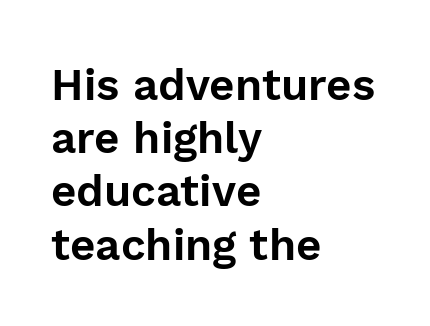
The image shows 44 px sans-serif type, upright; set left-aligned, line spacing 1.21x, normal letter spacing, not underlined; low stroke contrast and a medium x-height.
